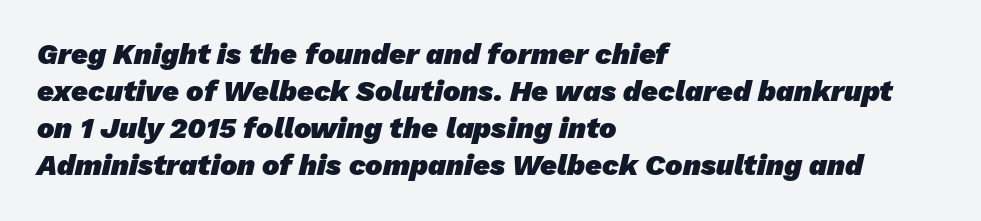
The type family on display is of the sans-serif kind. Heft: maximum for text — a bold. The passage shown is typed in a proportional face where columns would drift. Honestly, the letter spacing is just normal — you wouldn't notice it. The rag falls on the right side of this text block. Each row of text sits above clean, open space.
